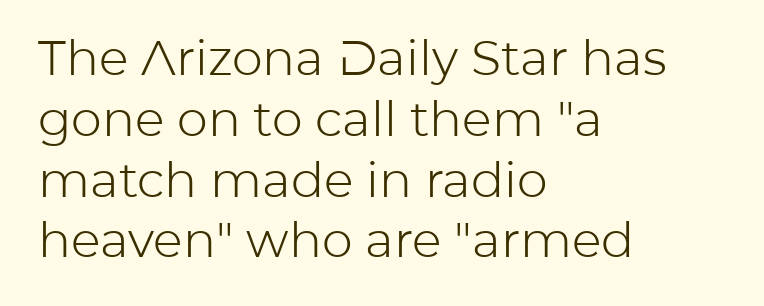
Q: Is the text bold? A: No.
Q: Is the text italic (slanted)? A: No, it is upright.
Q: Is the typeface a serif or a sans-serif typeface? A: Sans-serif.
Q: Is the text underlined? A: No.
Q: How is the paragraph aligned? A: Left-aligned.
Q: Is the spacing between letters normal or unusually wide? A: Normal.
Q: Width (condensed, normal, or wide)? A: Normal.
Q: Stroke contrast? A: Low.
Q: x-height? A: Medium.
Q: Monospaced? A: No.
